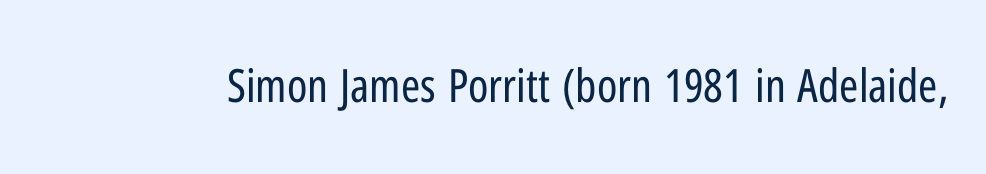
{"serif": "no", "italic": "no", "bold": "no", "weight": "regular", "width": "condensed", "stroke_contrast": "low", "x_height": "medium", "monospaced": "no", "underline": "no", "letter_spacing": "normal", "letter_spacing_em": 0.0, "glyph_px": 46}
